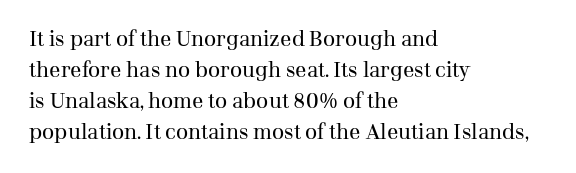
{"italic": "no", "bold": "no", "underline": "no", "align": "left", "line_spacing": "normal", "line_spacing_ratio": 1.47, "letter_spacing": "normal", "letter_spacing_em": 0.0, "glyph_px": 21}
